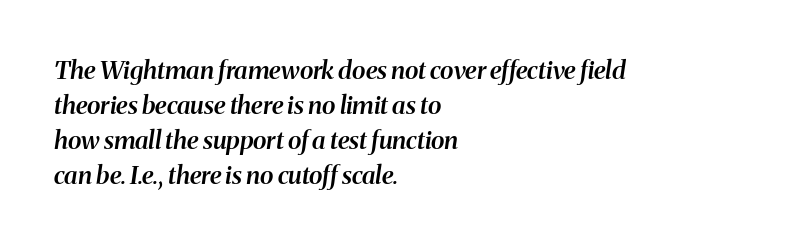
{"italic": "yes", "lean": "right", "slant_degrees": 8, "bold": "semi", "underline": "no", "align": "left", "line_spacing": "normal", "line_spacing_ratio": 1.4, "letter_spacing": "normal", "letter_spacing_em": 0.0, "glyph_px": 25}
